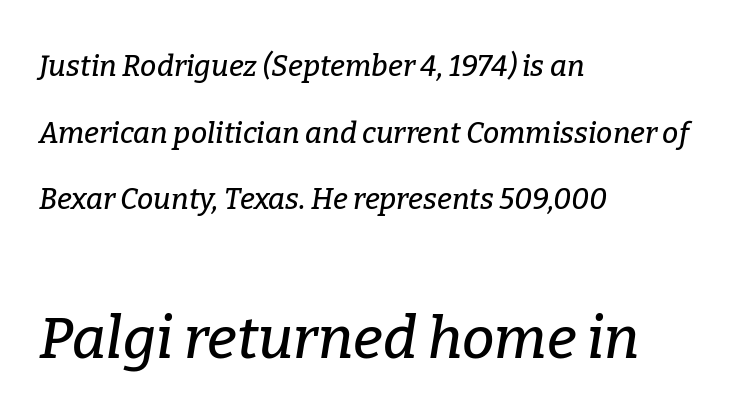
{"serif": "yes", "italic": "yes", "lean": "right", "slant_degrees": 9, "width": "normal", "stroke_contrast": "low", "x_height": "medium", "monospaced": "no", "underline": "no", "align": "left", "line_spacing": "loose", "line_spacing_ratio": 2.3, "letter_spacing": "normal", "letter_spacing_em": 0.0, "larger_block": "second", "size_ratio": 2.0, "glyph_px": 58}
